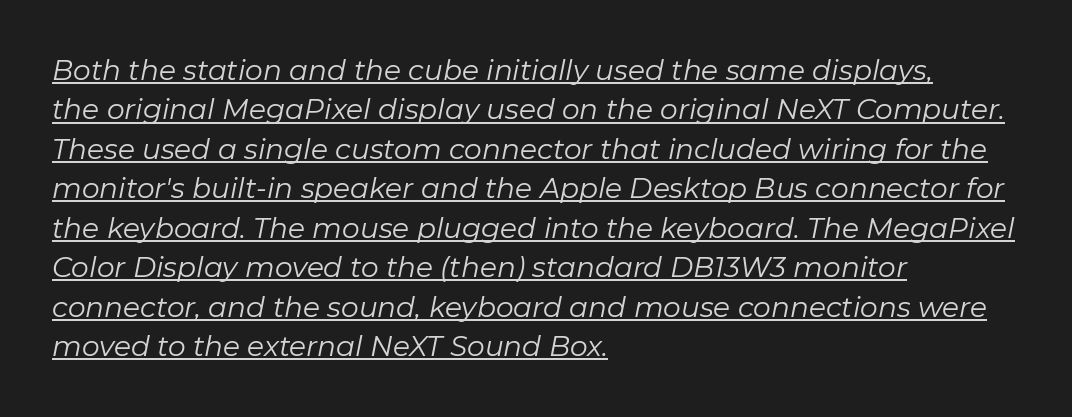
{"italic": "yes", "lean": "right", "slant_degrees": 11, "bold": "no", "weight": "regular", "width": "normal", "stroke_contrast": "low", "x_height": "medium", "monospaced": "no", "underline": "yes", "align": "left", "line_spacing": "normal", "line_spacing_ratio": 1.41, "letter_spacing": "normal", "letter_spacing_em": 0.0, "glyph_px": 28}
